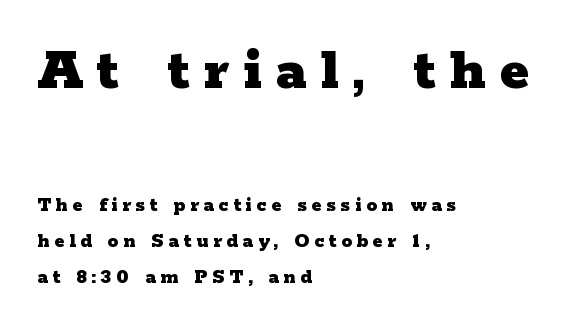
Q: Is the text bold? A: Yes.
Q: Is the text italic (slanted)? A: No, it is upright.
Q: Is the typeface a serif or a sans-serif typeface? A: Serif.
Q: Is the text underlined? A: No.
Q: How is the paragraph aligned? A: Left-aligned.
Q: Is the spacing between letters normal or unusually wide? A: Unusually wide.
Q: Which block of text is set in a larger size, the first (top) or the second (bottom)? A: The first (top) one.
Q: Width (condensed, normal, or wide)? A: Wide.
Q: Stroke contrast? A: Low.
Q: x-height? A: Medium.
Q: Monospaced? A: No.
